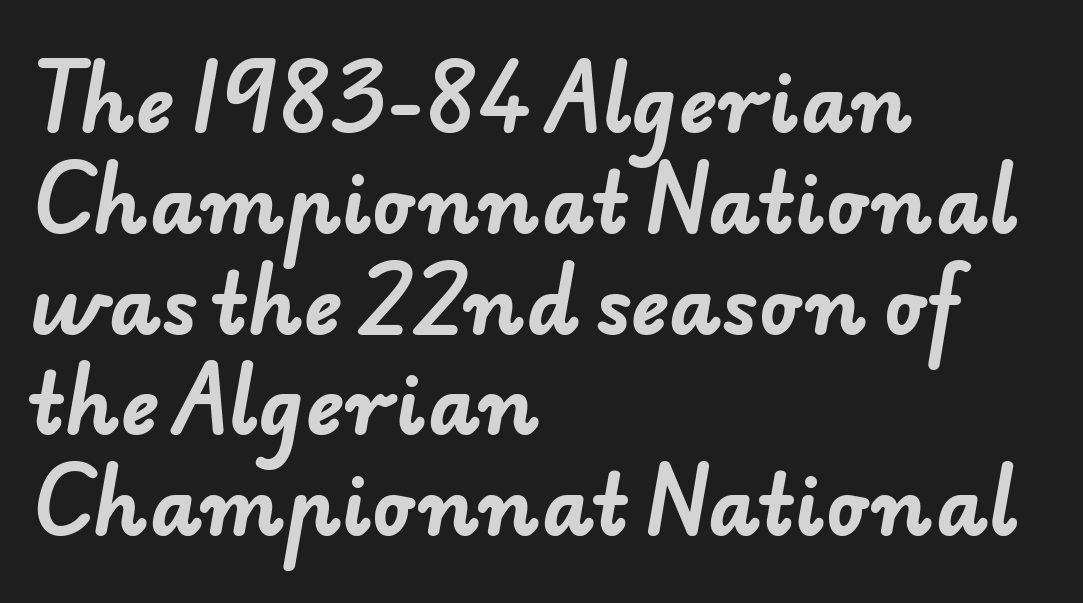
Q: Is the text bold? A: Yes.
Q: Is the typeface a serif or a sans-serif typeface? A: Sans-serif.
Q: Is the text underlined? A: No.
Q: How is the paragraph aligned? A: Left-aligned.
Q: Is the spacing between letters normal or unusually wide? A: Normal.
Q: Is the spacing between lines tight, normal or loose? A: Normal.
Q: Width (condensed, normal, or wide)? A: Normal.
Q: Stroke contrast? A: Low.
Q: x-height? A: Small.
Q: Monospaced? A: No.
